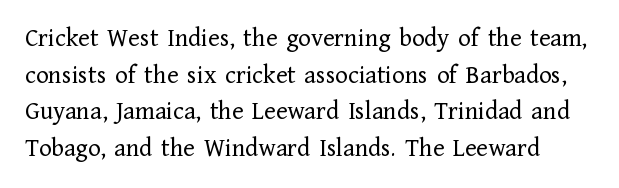
{"italic": "no", "bold": "no", "underline": "no", "line_spacing": "normal", "line_spacing_ratio": 1.41, "letter_spacing": "normal", "letter_spacing_em": 0.0, "glyph_px": 26}
